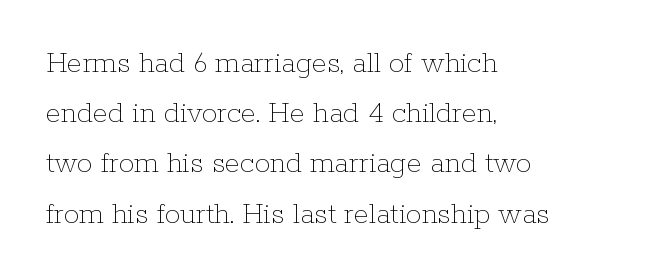
Q: Is the text bold? A: No.
Q: Is the text italic (slanted)? A: No, it is upright.
Q: Is the text underlined? A: No.
Q: How is the paragraph aligned? A: Left-aligned.
Q: Is the spacing between letters normal or unusually wide? A: Normal.
Q: Is the spacing between lines tight, normal or loose? A: Normal.
Q: Width (condensed, normal, or wide)? A: Normal.
Q: Stroke contrast? A: Low.
Q: x-height? A: Medium.
Q: Monospaced? A: No.
